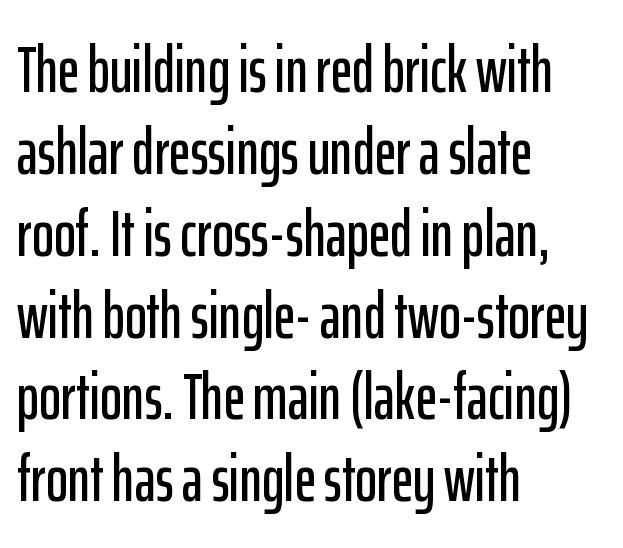
Q: Is the text italic (slanted)? A: No, it is upright.
Q: Is the typeface a serif or a sans-serif typeface? A: Sans-serif.
Q: Is the text underlined? A: No.
Q: How is the paragraph aligned? A: Left-aligned.
Q: Is the spacing between letters normal or unusually wide? A: Normal.
Q: Width (condensed, normal, or wide)? A: Condensed.
Q: Stroke contrast? A: Low.
Q: x-height? A: Medium.
Q: Monospaced? A: No.
